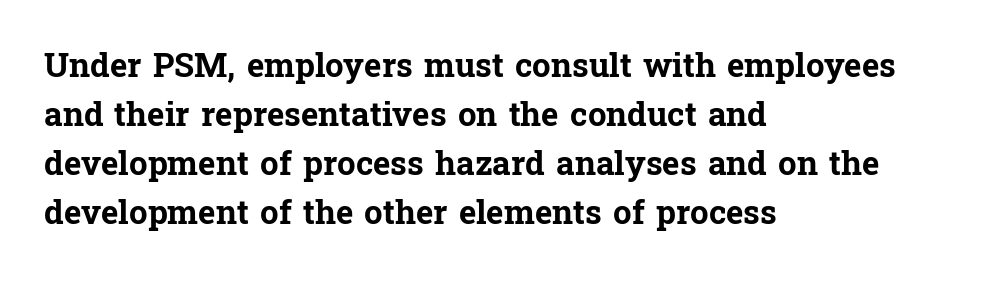
{"serif": "yes", "italic": "no", "bold": "yes", "weight": "bold", "width": "normal", "stroke_contrast": "low", "x_height": "medium", "monospaced": "no", "underline": "no", "align": "left", "line_spacing": "normal", "line_spacing_ratio": 1.48, "letter_spacing": "normal", "letter_spacing_em": 0.0, "glyph_px": 33}
